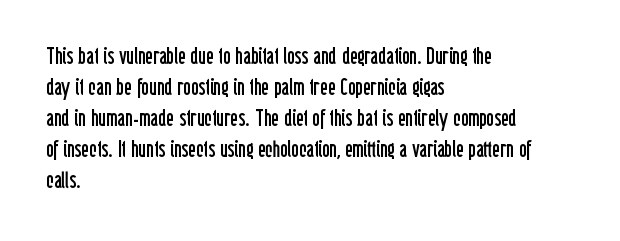
Posture: upright roman. The ragged edge is on the right, which tells us the setting is flush left. Reading down the column, the eye jumps a familiar distance to each next line. The specimen omits any rule beneath the text block's lines. The face looks like a standard text weight, possibly lighter.
